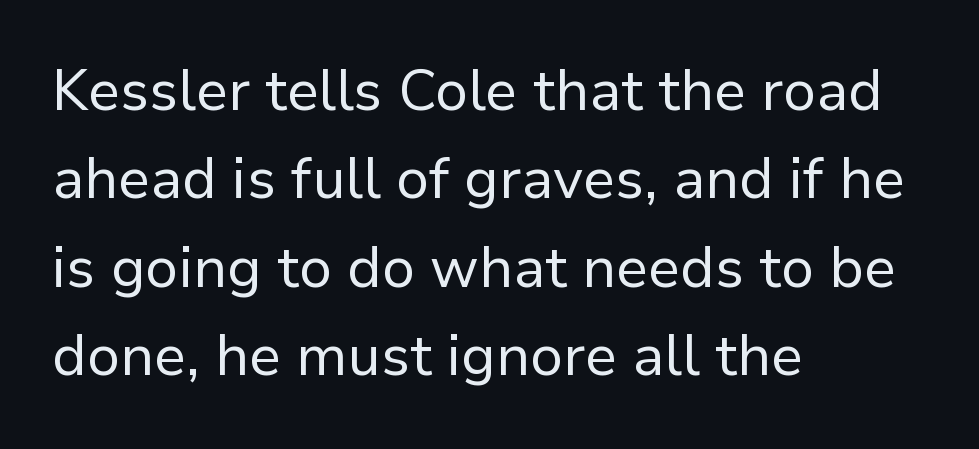
{"serif": "no", "italic": "no", "bold": "no", "weight": "regular", "width": "normal", "stroke_contrast": "low", "x_height": "medium", "monospaced": "no", "underline": "no", "align": "left", "line_spacing": "normal", "line_spacing_ratio": 1.55, "letter_spacing": "normal", "letter_spacing_em": 0.0, "glyph_px": 57}
